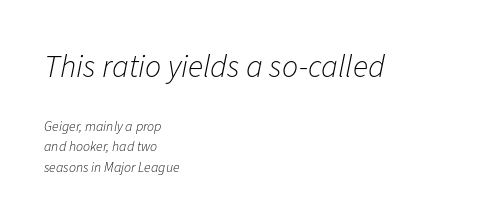
{"italic": "yes", "lean": "right", "slant_degrees": 11, "bold": "no", "weight": "light", "width": "normal", "stroke_contrast": "low", "x_height": "medium", "monospaced": "no", "underline": "no", "align": "left", "line_spacing": "normal", "line_spacing_ratio": 1.45, "letter_spacing": "normal", "letter_spacing_em": 0.0, "larger_block": "first", "size_ratio": 2.29, "glyph_px": 32}
